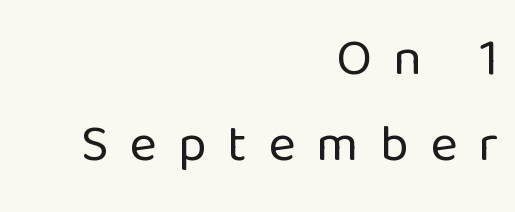
{"serif": "no", "italic": "no", "bold": "no", "weight": "regular", "width": "normal", "stroke_contrast": "low", "x_height": "medium", "monospaced": "no", "underline": "no", "align": "right", "line_spacing": "normal", "line_spacing_ratio": 1.65, "letter_spacing": "wide", "letter_spacing_em": 0.41, "glyph_px": 52}
